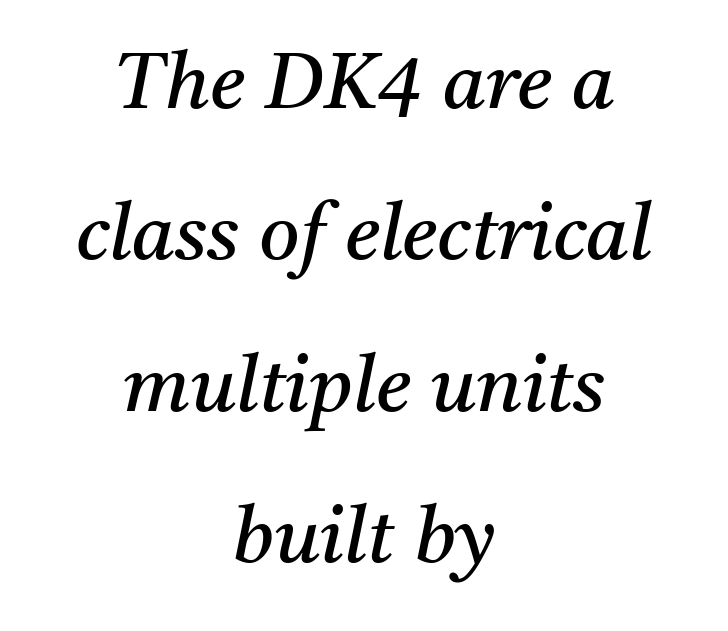
Q: Is the text bold? A: No.
Q: Is the text italic (slanted)? A: Yes, it leans right by about 11 degrees.
Q: Is the typeface a serif or a sans-serif typeface? A: Serif.
Q: Is the text underlined? A: No.
Q: How is the paragraph aligned? A: Centered.
Q: Is the spacing between letters normal or unusually wide? A: Normal.
Q: Is the spacing between lines tight, normal or loose? A: Loose.
Q: Width (condensed, normal, or wide)? A: Normal.
Q: Stroke contrast? A: Medium.
Q: x-height? A: Medium.
Q: Monospaced? A: No.
